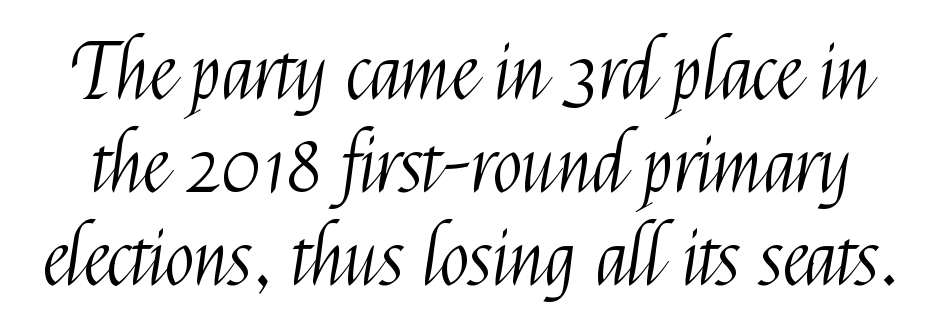
{"serif": "no", "bold": "no", "weight": "light", "width": "condensed", "stroke_contrast": "medium", "x_height": "medium", "monospaced": "no", "underline": "no", "line_spacing_ratio": 1.21, "letter_spacing": "normal", "letter_spacing_em": 0.0, "glyph_px": 77}
